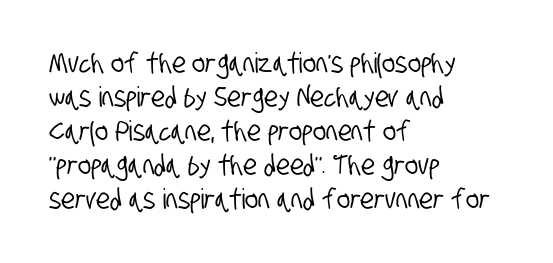
{"serif": "no", "width": "condensed", "stroke_contrast": "low", "x_height": "large", "monospaced": "no", "underline": "no", "align": "left", "line_spacing_ratio": 1.21, "letter_spacing": "normal", "letter_spacing_em": 0.0, "glyph_px": 28}
